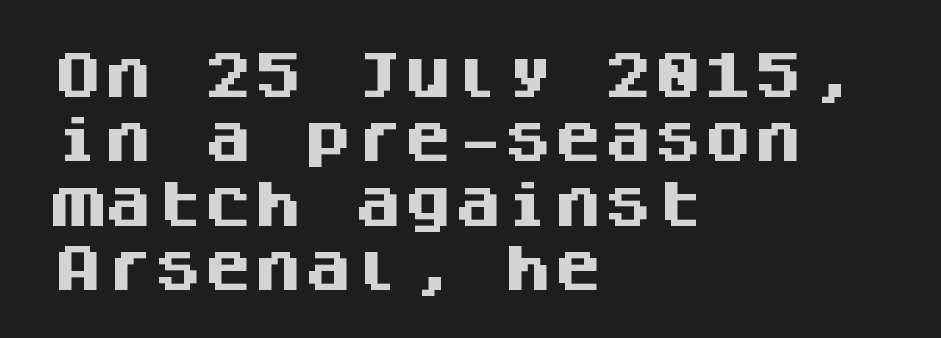
The image shows 50 px heavy sans-serif type, upright, monospaced; set left-aligned, normal line spacing (1.29x), normal letter spacing, not underlined; medium stroke contrast and a large x-height.
